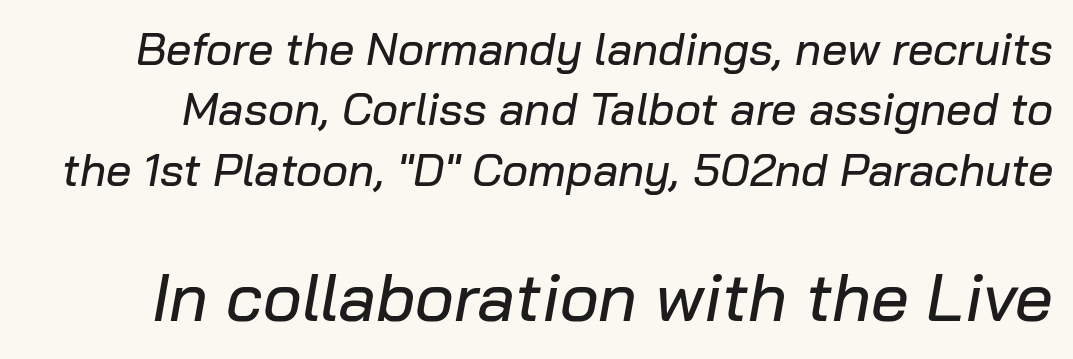
{"italic": "yes", "lean": "right", "slant_degrees": 10, "width": "normal", "stroke_contrast": "low", "x_height": "medium", "monospaced": "no", "underline": "no", "line_spacing": "normal", "line_spacing_ratio": 1.34, "letter_spacing": "normal", "letter_spacing_em": 0.0, "larger_block": "second", "size_ratio": 1.49, "glyph_px": 67}
